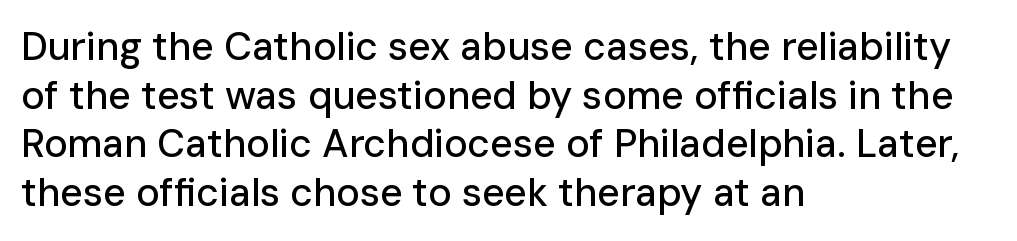
The image shows 39 px sans-serif type, upright; set left-aligned, normal line spacing (1.25x), normal letter spacing, not underlined; low stroke contrast and a medium x-height.
